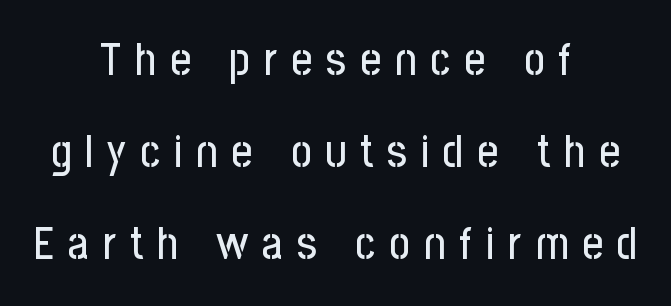
Q: Is the text italic (slanted)? A: No, it is upright.
Q: Is the typeface a serif or a sans-serif typeface? A: Sans-serif.
Q: Is the text underlined? A: No.
Q: How is the paragraph aligned? A: Centered.
Q: Is the spacing between letters normal or unusually wide? A: Unusually wide.
Q: Is the spacing between lines tight, normal or loose? A: Loose.
Q: Width (condensed, normal, or wide)? A: Condensed.
Q: Stroke contrast? A: Low.
Q: x-height? A: Medium.
Q: Monospaced? A: No.
